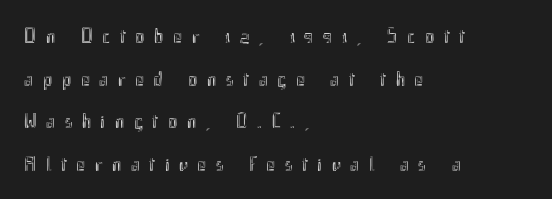
{"italic": "no", "underline": "no", "align": "left", "line_spacing": "loose", "line_spacing_ratio": 2.03, "letter_spacing": "wide", "letter_spacing_em": 0.46, "glyph_px": 21}
